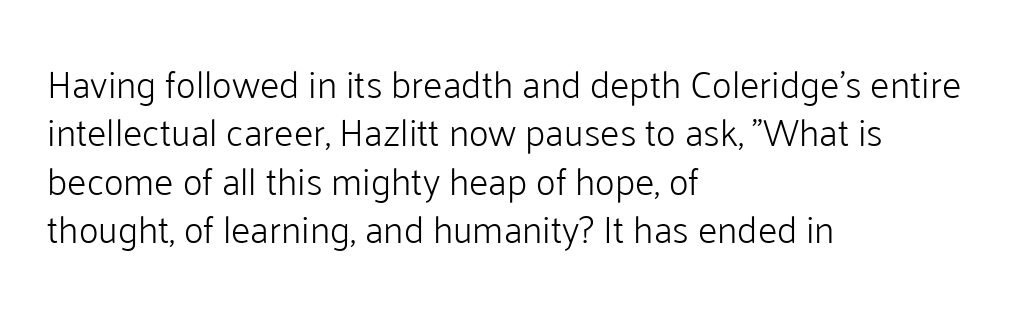
The image shows 38 px light sans-serif type, upright; set left-aligned, normal line spacing (1.27x), normal letter spacing, not underlined; low stroke contrast and a medium x-height.
